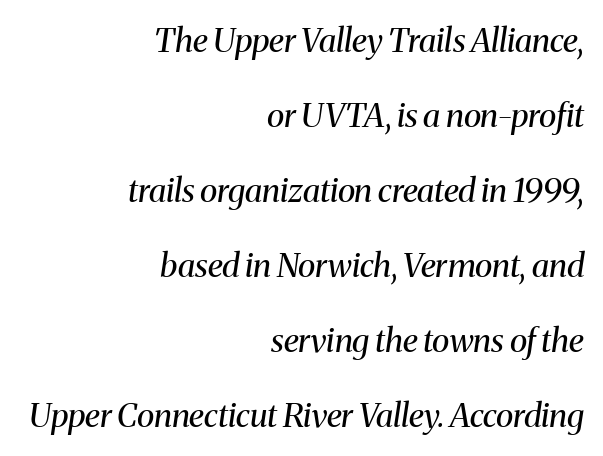
{"serif": "yes", "italic": "yes", "lean": "right", "slant_degrees": 8, "bold": "no", "weight": "regular", "width": "normal", "stroke_contrast": "medium", "x_height": "medium", "monospaced": "no", "underline": "no", "align": "right", "line_spacing": "loose", "line_spacing_ratio": 2.27, "letter_spacing": "normal", "letter_spacing_em": 0.0, "glyph_px": 33}
